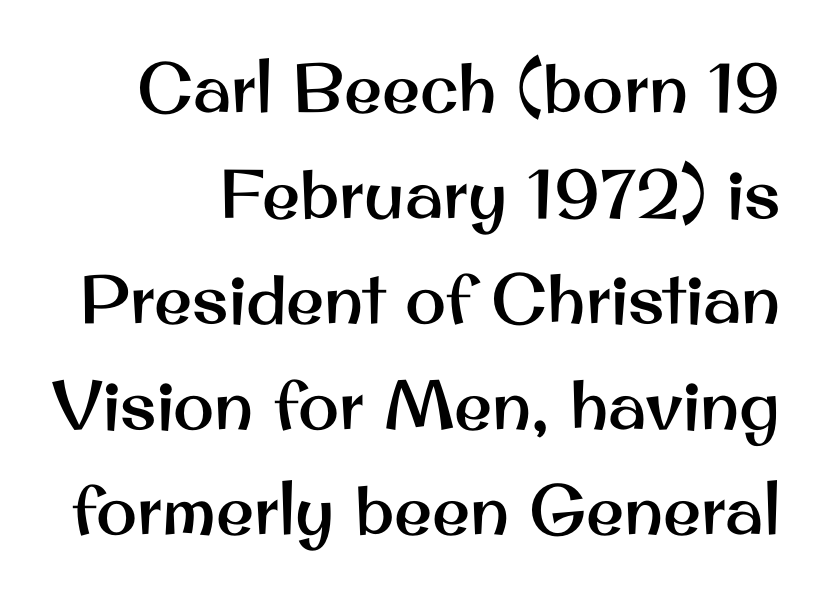
Typographically, this falls in the sans-serif category. Upright lettering throughout. Reading down the block, your eye finds every line finishing at a fixed right position. Type without underlining. Successive baselines arrive at the customary interval.
